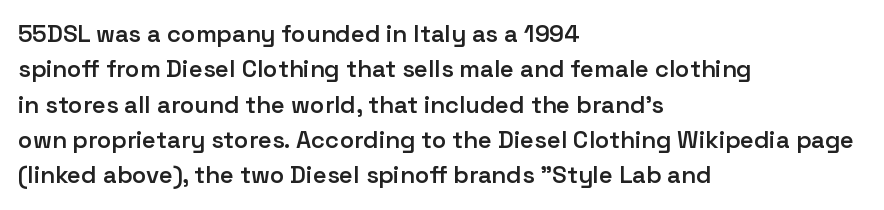
A fair bit of extra ink — the face is semibold, not bold. A roman cut, with each character standing at attention. The ragged edge is on the right, which tells us the setting is flush left. Leading: standard. The area under the type is left untouched.
